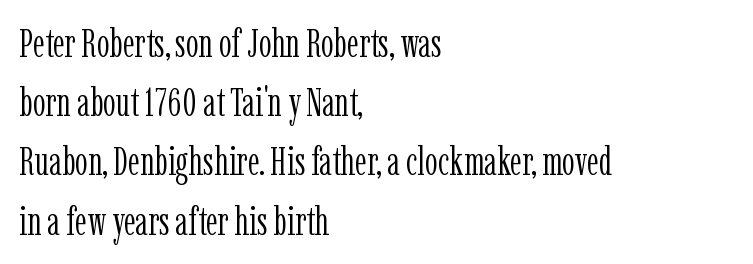
The image shows 40 px light, condensed serif type, upright; set left-aligned, normal line spacing (1.48x), normal letter spacing, not underlined; low stroke contrast and a medium x-height.
